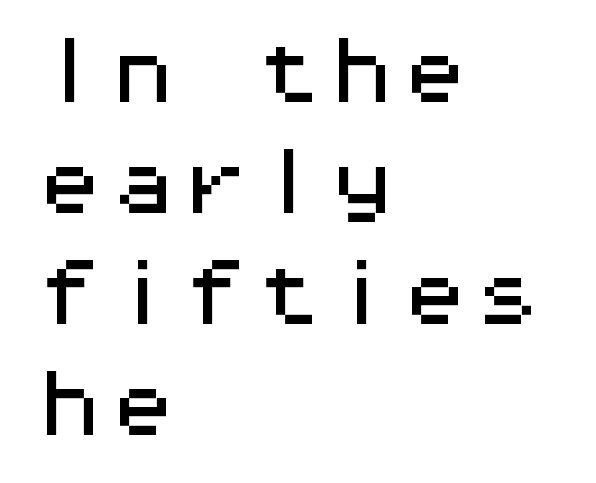
Lines of text with bare space underneath. The line texture is even and compact thanks to regular tracking. Unlike a traditional serif, this face leaves its strokes unadorned. Is this a fixed-width face? Yes — each glyph sits in an identical cell. The paragraph shown leans on its left margin.
